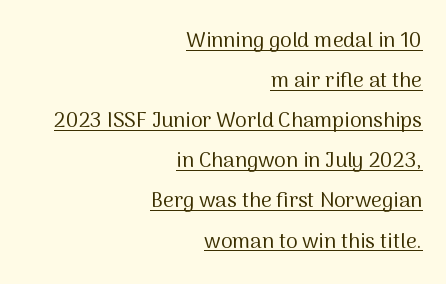
You could call the tracking neutral — neither tight nor loose. The rendering uses a large line-height, opening up the rows. Typeset ragged left — the right edge is the straight one. When letters stand straight like this, we call the style roman or upright.
